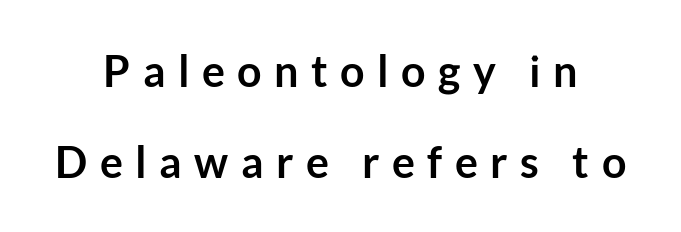
Here the designer chose a conventional face with non-uniform glyph widths. Line starts and ends both wander, symmetrically. Pretty heavy lettering here — definitely bold. Students, observe: this is what heavily led, spacious text looks like. Check under the words: just untouched page. You can tell it's not italic because the verticals are truly vertical.
